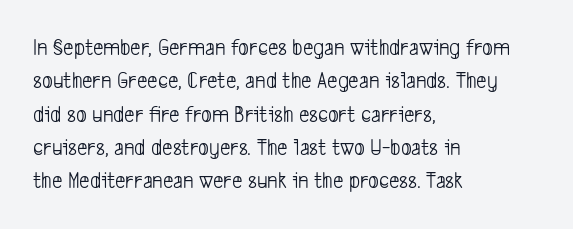
Q: Is the text bold? A: No.
Q: Is the text underlined? A: No.
Q: How is the paragraph aligned? A: Left-aligned.
Q: Is the spacing between letters normal or unusually wide? A: Normal.
Q: Is the spacing between lines tight, normal or loose? A: Normal.
